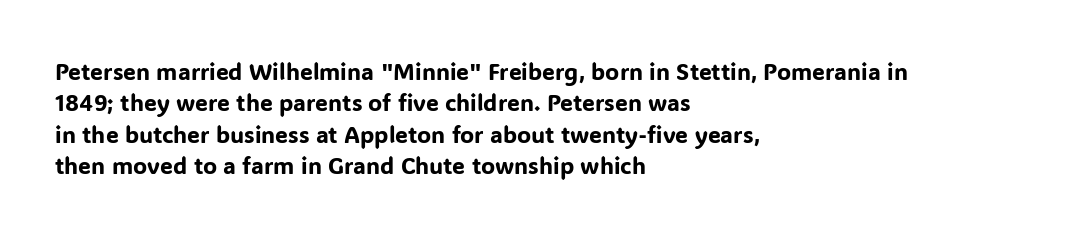
Q: Is the text italic (slanted)? A: No, it is upright.
Q: Is the text underlined? A: No.
Q: How is the paragraph aligned? A: Left-aligned.
Q: Is the spacing between letters normal or unusually wide? A: Normal.
Q: Is the spacing between lines tight, normal or loose? A: Normal.
